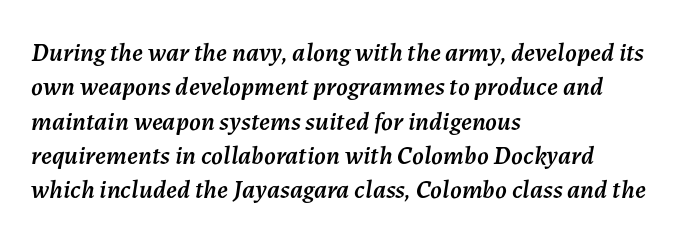
{"italic": "yes", "lean": "right", "slant_degrees": 7, "underline": "no", "align": "left", "line_spacing": "normal", "line_spacing_ratio": 1.32, "letter_spacing": "normal", "letter_spacing_em": 0.0, "glyph_px": 26}
